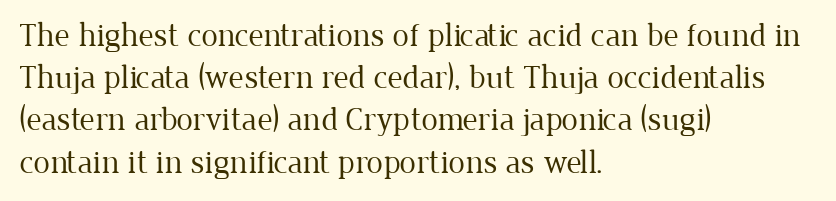
Q: Is the text bold? A: No.
Q: Is the text italic (slanted)? A: No, it is upright.
Q: Is the typeface a serif or a sans-serif typeface? A: Serif.
Q: Is the text underlined? A: No.
Q: How is the paragraph aligned? A: Left-aligned.
Q: Is the spacing between letters normal or unusually wide? A: Normal.
Q: Is the spacing between lines tight, normal or loose? A: Normal.
Q: Width (condensed, normal, or wide)? A: Normal.
Q: Stroke contrast? A: Low.
Q: x-height? A: Medium.
Q: Monospaced? A: No.
